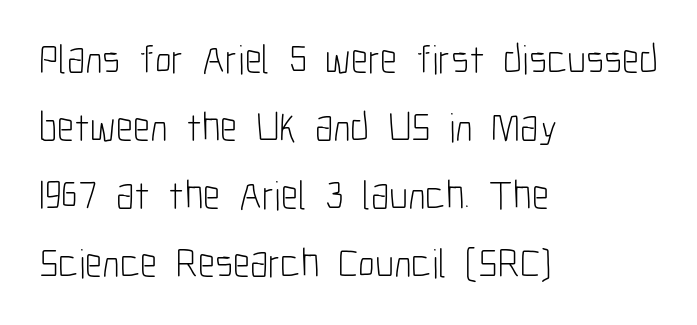
{"serif": "no", "italic": "no", "bold": "no", "weight": "light", "width": "condensed", "stroke_contrast": "low", "x_height": "medium", "monospaced": "no", "underline": "no", "align": "left", "line_spacing": "normal", "line_spacing_ratio": 1.66, "letter_spacing": "normal", "letter_spacing_em": 0.0, "glyph_px": 41}
